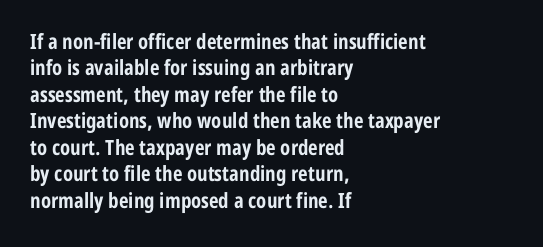
{"italic": "no", "bold": "yes", "underline": "no", "align": "left", "line_spacing": "normal", "line_spacing_ratio": 1.26, "letter_spacing": "normal", "letter_spacing_em": 0.0, "glyph_px": 21}
